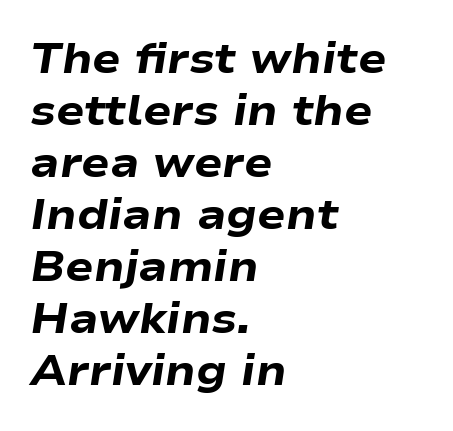
{"italic": "yes", "lean": "right", "slant_degrees": 9, "bold": "yes", "weight": "heavy", "width": "wide", "stroke_contrast": "low", "x_height": "medium", "monospaced": "no", "underline": "no", "align": "left", "line_spacing_ratio": 1.24, "letter_spacing": "normal", "letter_spacing_em": 0.0, "glyph_px": 42}
